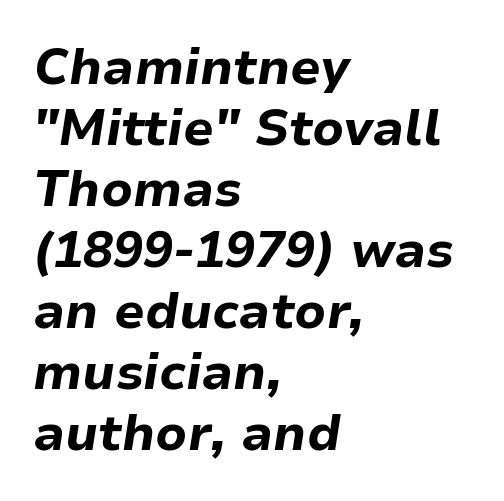
The image shows 50 px bold type, italic (leaning right); set left-aligned, line spacing 1.22x, normal letter spacing, not underlined; low stroke contrast and a medium x-height.
